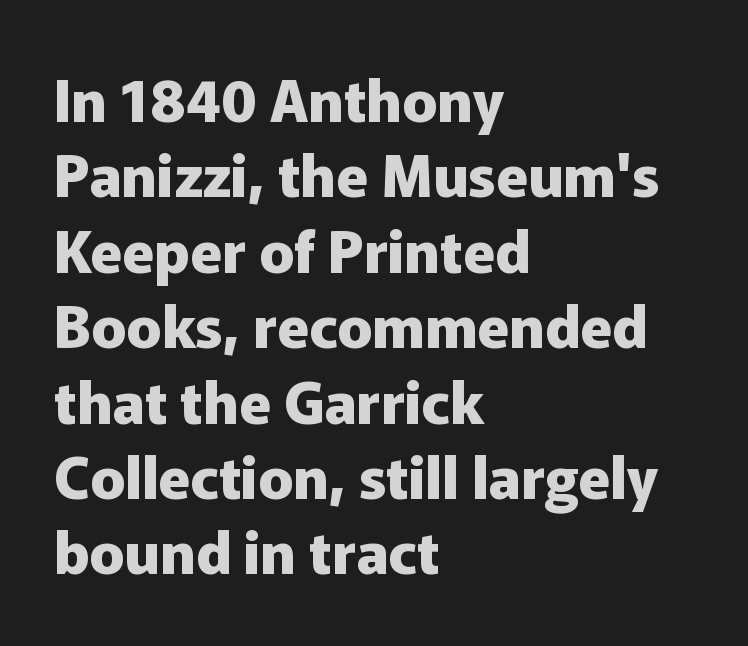
Serifs: no, the terminals of the letterforms are clean. The gaps between neighbouring characters are ordinary and unremarkable. These lines were composed using upright roman letters. Underline: absent. The compositor pushed each line to the left boundary.
